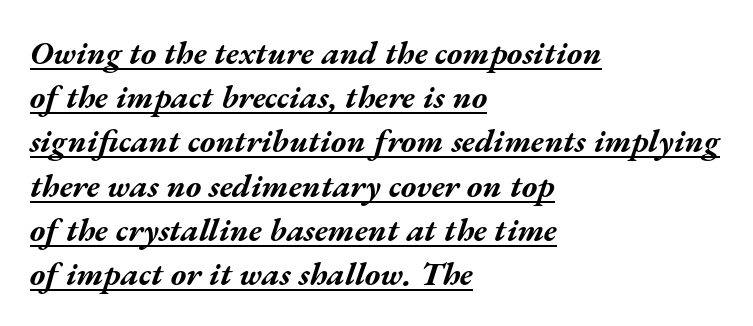
{"italic": "yes", "lean": "right", "slant_degrees": 17, "bold": "yes", "weight": "bold", "width": "wide", "stroke_contrast": "medium", "x_height": "medium", "monospaced": "no", "underline": "yes", "align": "left", "line_spacing": "normal", "line_spacing_ratio": 1.34, "letter_spacing": "normal", "letter_spacing_em": 0.0, "glyph_px": 33}
